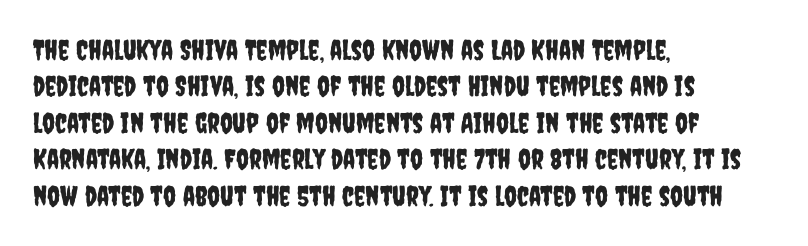
The image shows 28 px condensed sans-serif type, upright; set left-aligned, normal line spacing (1.3x), normal letter spacing, not underlined; low stroke contrast and a large x-height.
